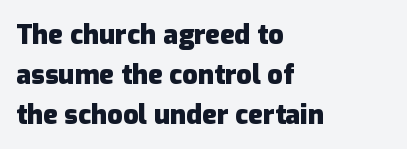
A student would call this left alignment; a typographer would say flush left, rag right. Lines of text with bare space underneath. Does the weight exceed regular? Yes, all the way to bold. Posture: vertical. The rows are spaced the way most documents space them. In terms of letterspacing, this is plain default setting.
